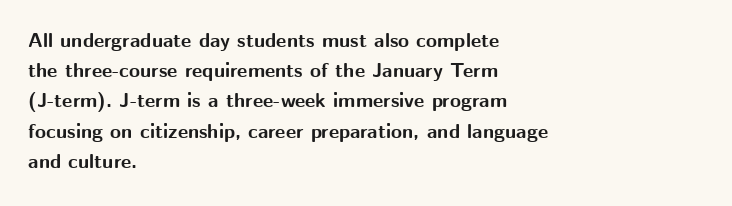
The image shows 20 px bold type, upright; set left-aligned, normal line spacing (1.51x), normal letter spacing, not underlined.
